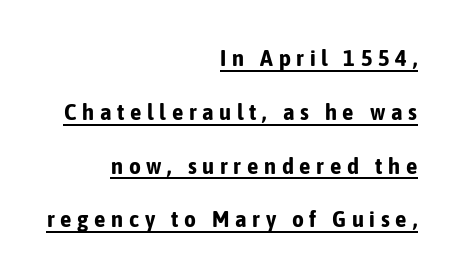
Baseline-to-baseline distance is far greater than the letter height. Vertical strokes here are truly vertical. Chunky letters — that's bold for sure. In designer terms, the underline attribute is active on this setting. Teacher's note: observe the even right margin — that is flush-right alignment. Tracking value appears strongly positive — letters spread wide.
